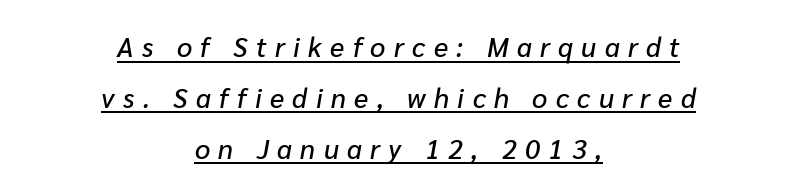
{"italic": "yes", "lean": "right", "slant_degrees": 10, "underline": "yes", "align": "center", "line_spacing_ratio": 1.88, "letter_spacing": "wide", "letter_spacing_em": 0.31, "glyph_px": 27}
